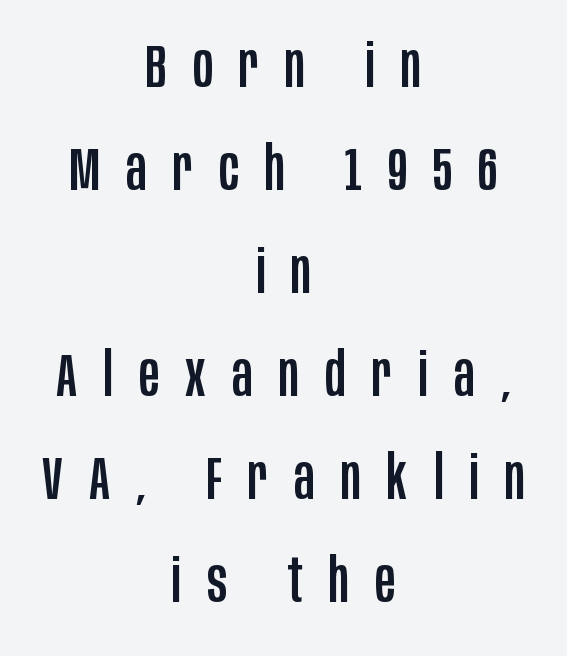
Normally led — the rows are evenly, conventionally spaced. Do the characters align in a grid? No, the font is proportional. Classification — sans serif. Which margin do the lines hug? Neither — every line sits in the middle.
